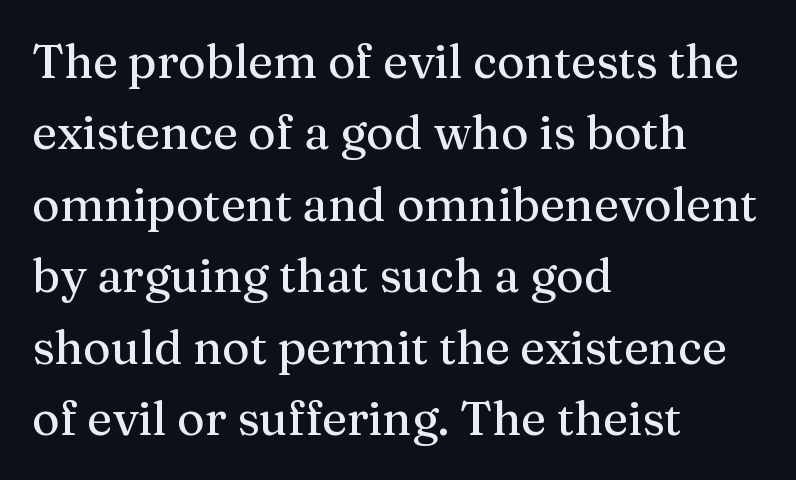
{"serif": "yes", "italic": "no", "width": "normal", "stroke_contrast": "medium", "x_height": "medium", "monospaced": "no", "underline": "no", "align": "left", "line_spacing": "normal", "line_spacing_ratio": 1.52, "letter_spacing": "normal", "letter_spacing_em": 0.0, "glyph_px": 47}
